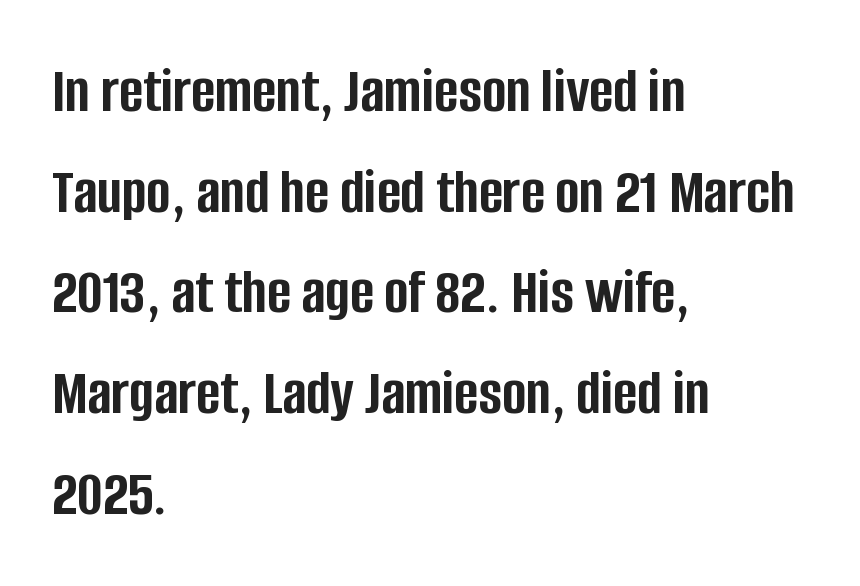
The image shows 65 px semibold, condensed sans-serif type, upright; set left-aligned, normal line spacing (1.55x), normal letter spacing, not underlined; low stroke contrast and a large x-height.
